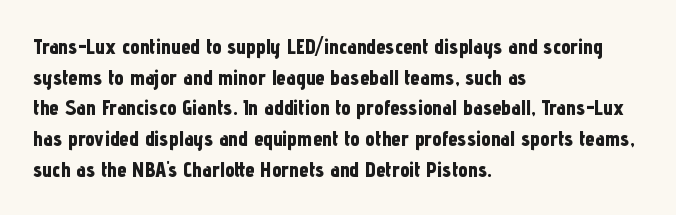
The image shows 21 px bold type, upright; set left-aligned, normal line spacing (1.46x), normal letter spacing, not underlined.
